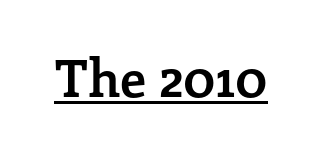
Is this a fixed-width face? No — the glyphs have proportional, varying widths. These lines are composed in type with serifs. The glyphs have the mass of a bold cut. Is there any slant? The stems are plumb. Caption: lettering with a line underneath.
